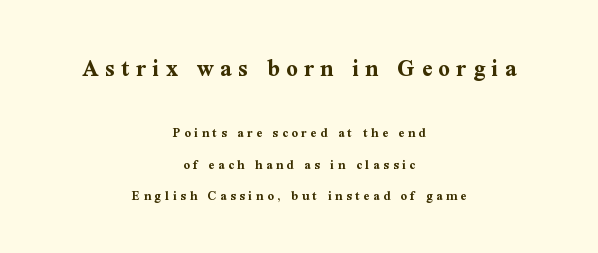
Q: Is the text bold? A: Yes.
Q: Is the text italic (slanted)? A: No, it is upright.
Q: Is the text underlined? A: No.
Q: How is the paragraph aligned? A: Centered.
Q: Is the spacing between letters normal or unusually wide? A: Unusually wide.
Q: Is the spacing between lines tight, normal or loose? A: Loose.
Q: Which block of text is set in a larger size, the first (top) or the second (bottom)? A: The first (top) one.
